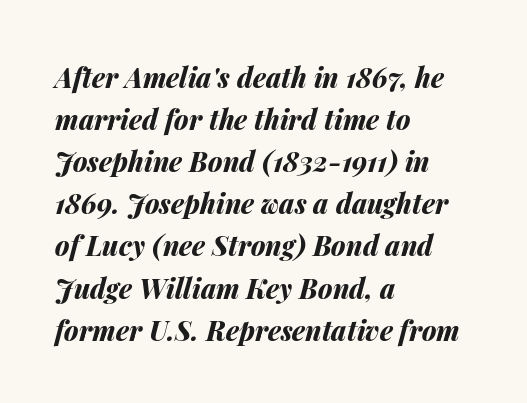
Q: Is the text bold? A: Yes.
Q: Is the text italic (slanted)? A: Yes, it leans right by about 14 degrees.
Q: Is the text underlined? A: No.
Q: How is the paragraph aligned? A: Left-aligned.
Q: Is the spacing between letters normal or unusually wide? A: Normal.
Q: Is the spacing between lines tight, normal or loose? A: Normal.
